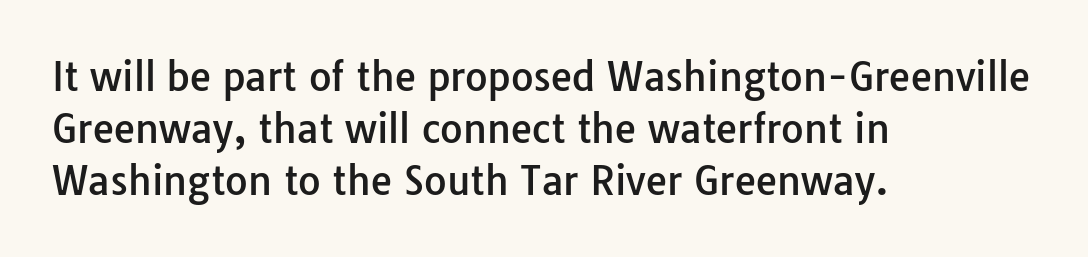
Q: Is the text italic (slanted)? A: No, it is upright.
Q: Is the typeface a serif or a sans-serif typeface? A: Sans-serif.
Q: Is the text underlined? A: No.
Q: How is the paragraph aligned? A: Left-aligned.
Q: Is the spacing between letters normal or unusually wide? A: Normal.
Q: Is the spacing between lines tight, normal or loose? A: Normal.
Q: Width (condensed, normal, or wide)? A: Normal.
Q: Stroke contrast? A: Low.
Q: x-height? A: Medium.
Q: Monospaced? A: No.
